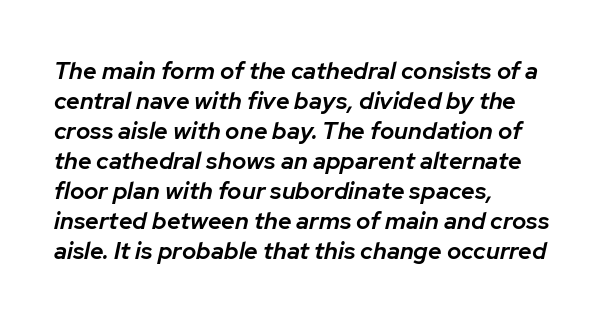
Q: Is the text bold? A: Semi-bold.
Q: Is the text italic (slanted)? A: Yes, it leans right by about 12 degrees.
Q: Is the text underlined? A: No.
Q: How is the paragraph aligned? A: Left-aligned.
Q: Is the spacing between letters normal or unusually wide? A: Normal.
Q: Is the spacing between lines tight, normal or loose? A: Normal.
